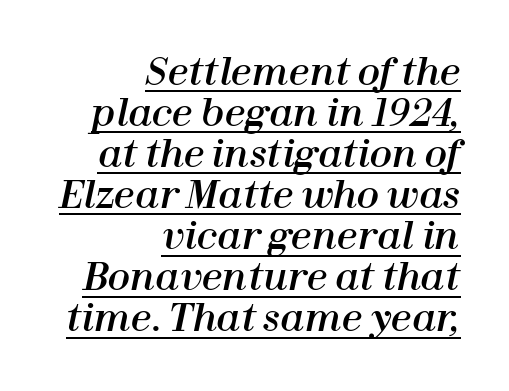
The image shows 37 px text type, italic (leaning right); set right-aligned, tight line spacing (1.11x), normal letter spacing, underlined; high stroke contrast and a medium x-height.
